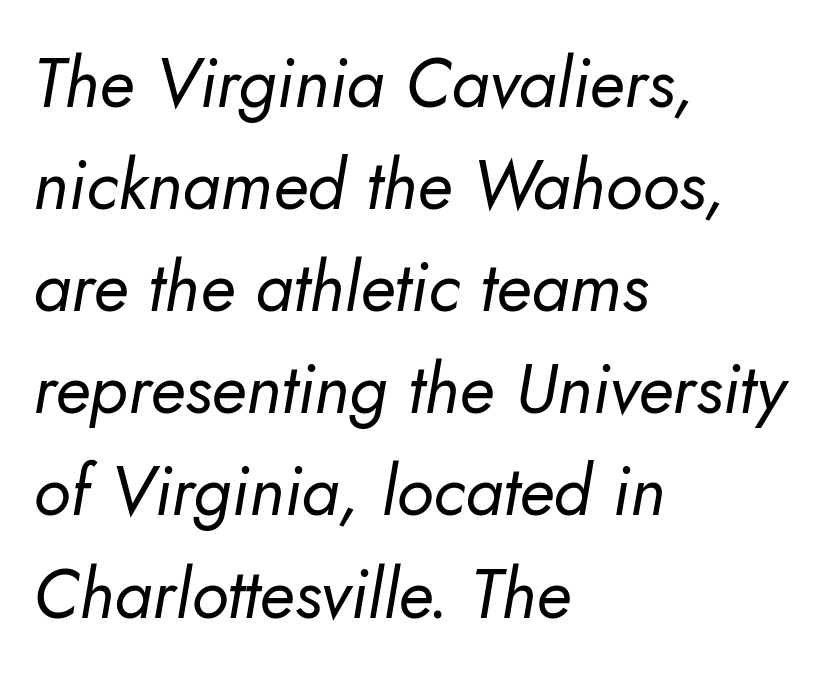
The image shows 69 px regular-weight type, italic (leaning right); set left-aligned, normal line spacing (1.48x), normal letter spacing, not underlined; low stroke contrast and a small x-height.
